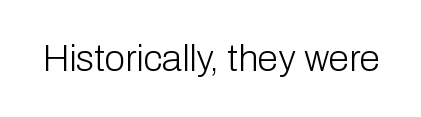
Q: Is the text bold? A: No.
Q: Is the text italic (slanted)? A: No, it is upright.
Q: Is the typeface a serif or a sans-serif typeface? A: Sans-serif.
Q: Is the text underlined? A: No.
Q: Is the spacing between letters normal or unusually wide? A: Normal.
Q: Width (condensed, normal, or wide)? A: Normal.
Q: Stroke contrast? A: Low.
Q: x-height? A: Medium.
Q: Monospaced? A: No.
